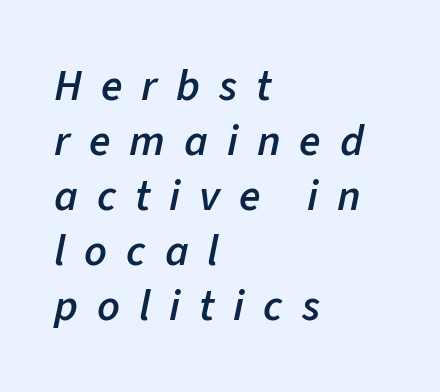
Compared with ordinary roman type, these characters are visibly tilted. Vertically, the passage feels balanced, rows spaced as you'd expect. Descender tails drop into unmarked territory. Casual observation: everything's shoved over to the left. A typesetter would call this proportional, since set widths differ per character. The tracking reads as deliberately expanded to a designer's eye.
